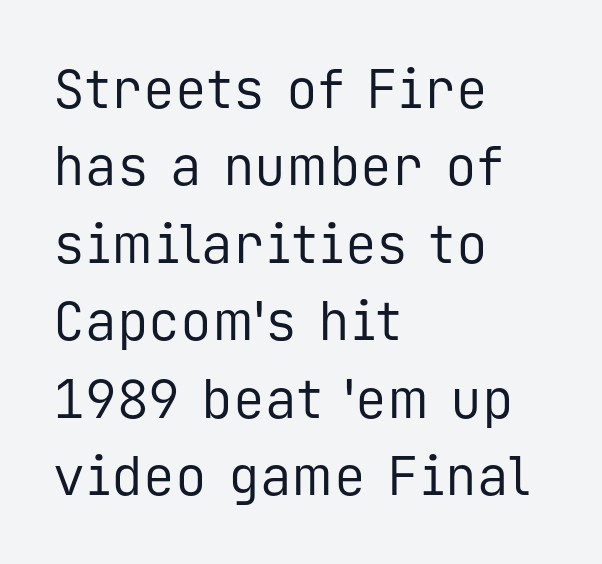
Clear beneath every line of the passage. Looks like terminal output: every glyph gets an equal slot. Compared with typical body copy, the letter spacing here is the same. Nope, no serifs anywhere on these letters. Rows of type keep a routine distance in the vertical direction. No extra ink here — the face is not bold.
